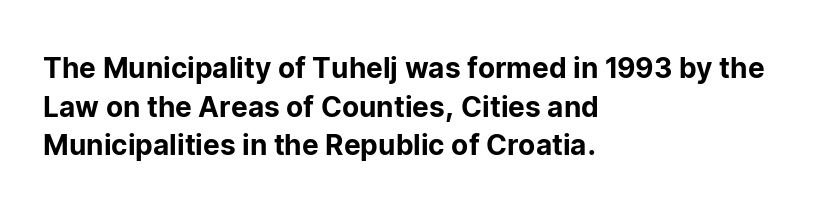
Q: Is the text italic (slanted)? A: No, it is upright.
Q: Is the typeface a serif or a sans-serif typeface? A: Sans-serif.
Q: Is the text underlined? A: No.
Q: How is the paragraph aligned? A: Left-aligned.
Q: Is the spacing between letters normal or unusually wide? A: Normal.
Q: Is the spacing between lines tight, normal or loose? A: Normal.
Q: Width (condensed, normal, or wide)? A: Normal.
Q: Stroke contrast? A: Low.
Q: x-height? A: Medium.
Q: Monospaced? A: No.
